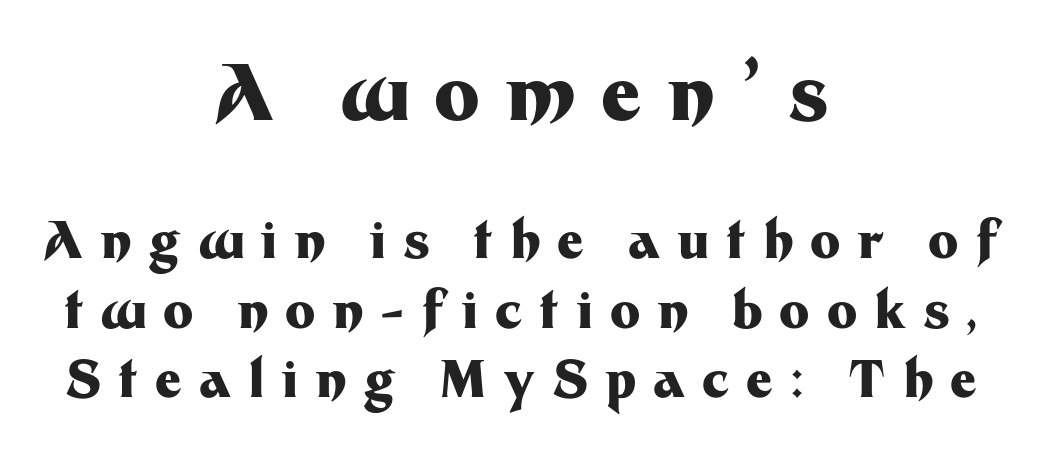
The image shows 77 px heavy sans-serif type, upright; set centered, normal line spacing (1.36x), unusually wide letter spacing (+0.33 em), not underlined; the first (top) block is 1.51x larger; medium stroke contrast and a medium x-height.
